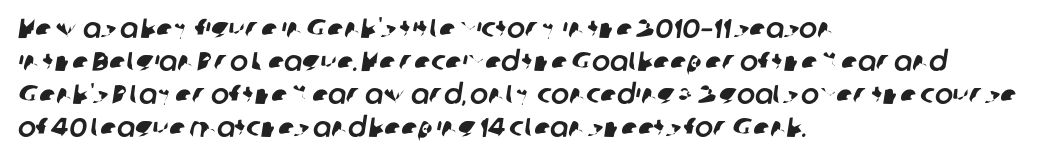
Descenders are the only things crossing below the line. Reading down the block, your eye returns to a fixed left position each line. Compared with typical body copy, the letter spacing here is the same.
